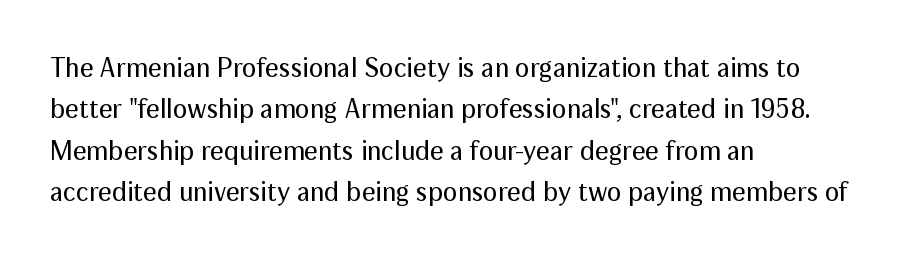
{"italic": "no", "bold": "no", "underline": "no", "align": "left", "line_spacing": "normal", "line_spacing_ratio": 1.53, "letter_spacing": "normal", "letter_spacing_em": 0.0, "glyph_px": 27}
